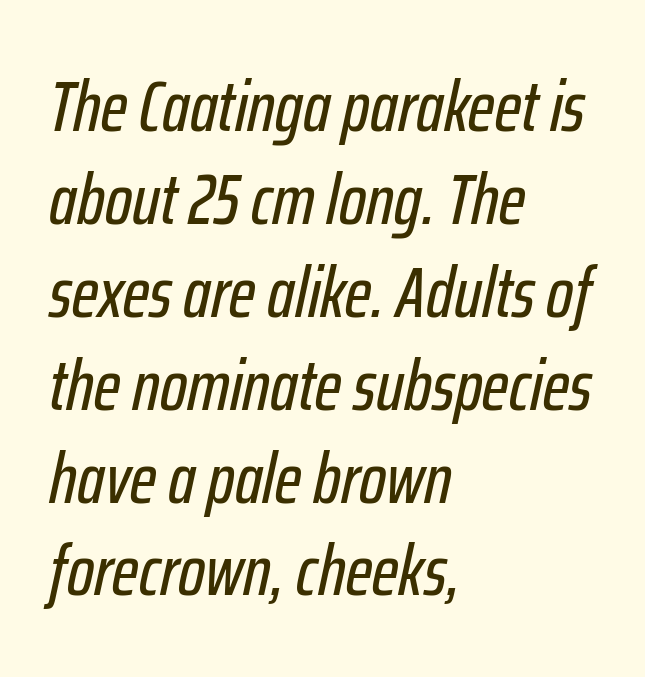
Unmarked baselines from the first word to the last. Regarding leading, the lines here are spaced in the standard way. Line beginnings align vertically; line endings do not. Would a proofreader flag this as italicized? Yes.
